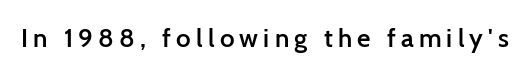
Weight: semibold (demi). The type sits square on the baseline with zero lean. In terms of letterspacing, this is a distinctly airy, spread setting. Descenders hang freely into open space.
